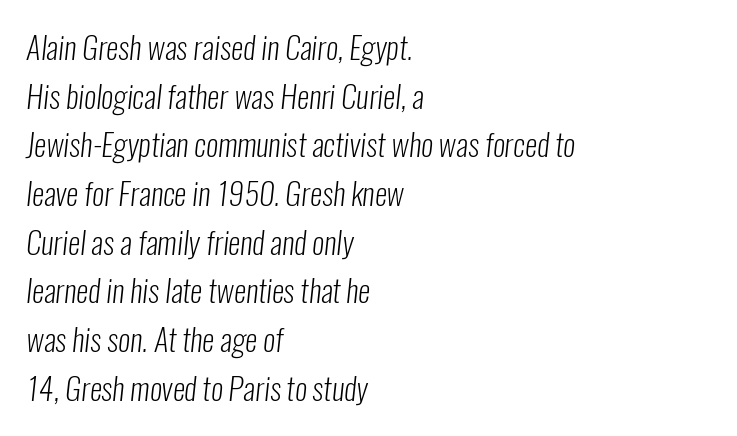
The image shows 31 px light, condensed sans-serif type; set left-aligned, normal line spacing (1.57x), normal letter spacing, not underlined; low stroke contrast and a medium x-height.
